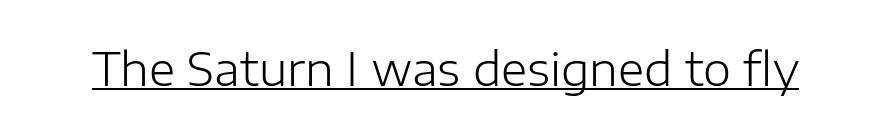
{"serif": "no", "italic": "no", "bold": "no", "weight": "light", "width": "normal", "stroke_contrast": "low", "x_height": "medium", "monospaced": "no", "underline": "yes", "letter_spacing": "normal", "letter_spacing_em": 0.0, "glyph_px": 45}
